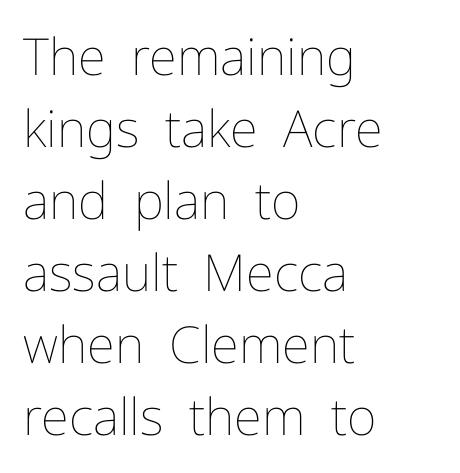
The image shows 51 px thin type, upright; set left-aligned, normal line spacing (1.41x), normal letter spacing, not underlined; low stroke contrast and a medium x-height.
